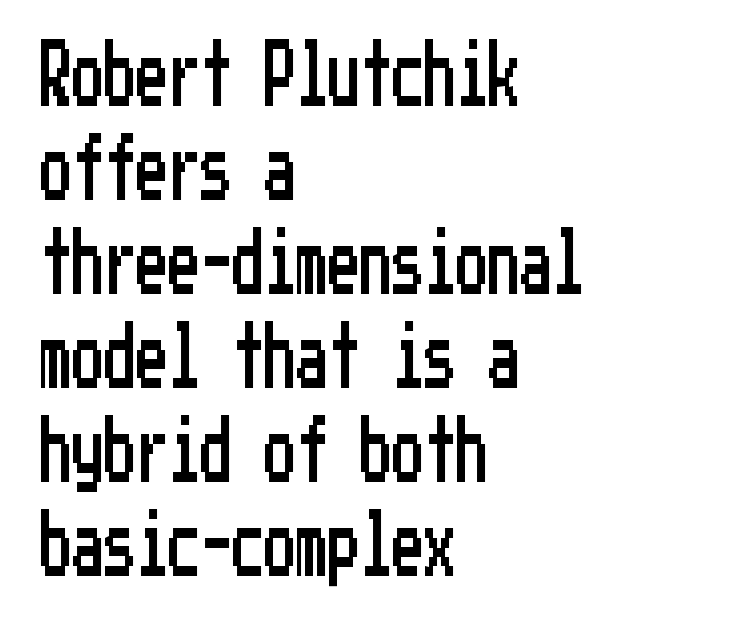
The image shows 64 px condensed sans-serif type, upright; set left-aligned, normal line spacing (1.47x), normal letter spacing, not underlined; low stroke contrast and a medium x-height.
